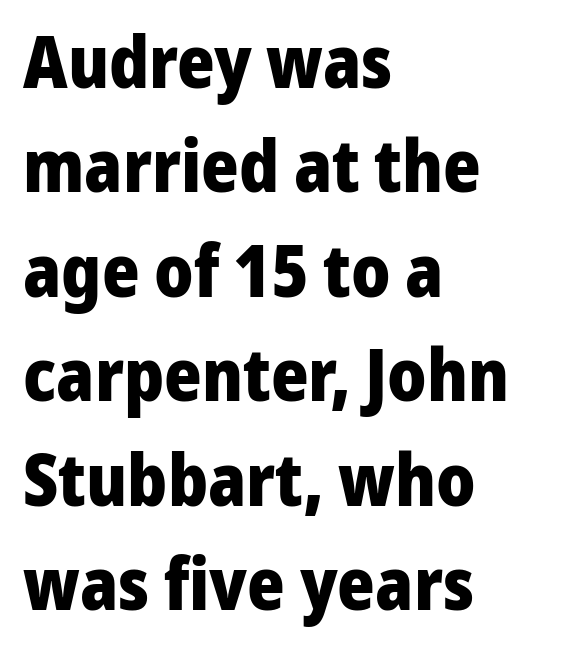
{"serif": "no", "italic": "no", "bold": "yes", "weight": "heavy", "width": "normal", "stroke_contrast": "low", "x_height": "medium", "monospaced": "no", "underline": "no", "align": "left", "line_spacing": "normal", "line_spacing_ratio": 1.45, "letter_spacing": "normal", "letter_spacing_em": 0.0, "glyph_px": 72}
